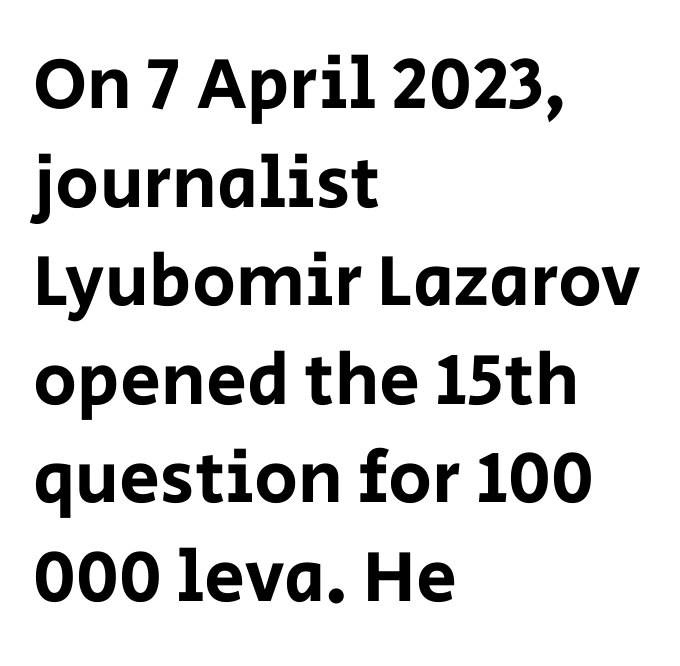
Q: Is the text italic (slanted)? A: No, it is upright.
Q: Is the typeface a serif or a sans-serif typeface? A: Sans-serif.
Q: Is the text underlined? A: No.
Q: How is the paragraph aligned? A: Left-aligned.
Q: Is the spacing between letters normal or unusually wide? A: Normal.
Q: Is the spacing between lines tight, normal or loose? A: Normal.
Q: Width (condensed, normal, or wide)? A: Normal.
Q: Stroke contrast? A: Low.
Q: x-height? A: Large.
Q: Monospaced? A: No.
